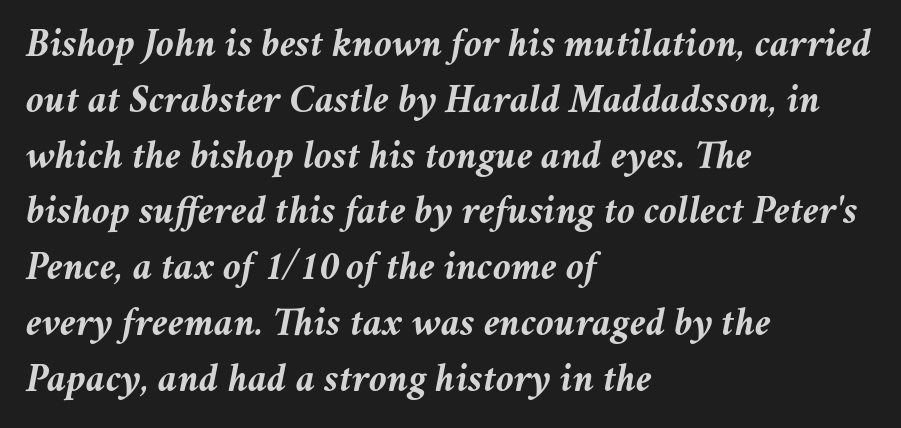
{"italic": "yes", "lean": "right", "slant_degrees": 11, "bold": "yes", "weight": "semibold", "width": "normal", "stroke_contrast": "medium", "x_height": "medium", "monospaced": "no", "underline": "no", "align": "left", "line_spacing": "normal", "line_spacing_ratio": 1.36, "letter_spacing": "normal", "letter_spacing_em": 0.0, "glyph_px": 41}
